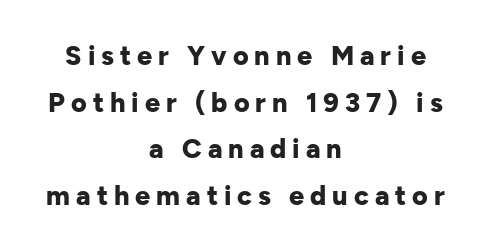
{"italic": "no", "bold": "yes", "underline": "no", "align": "center", "line_spacing_ratio": 1.73, "letter_spacing": "wide", "letter_spacing_em": 0.22, "glyph_px": 27}
